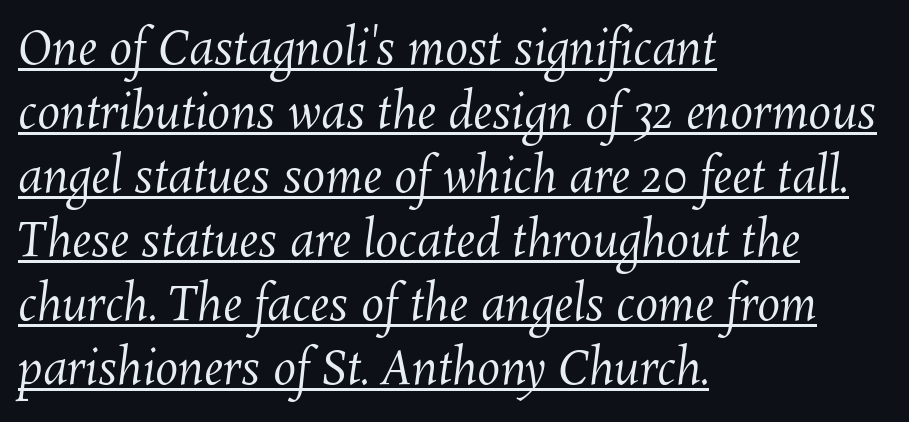
The sample's only ornament is a line tracing under the words. The tracking reads as untouched default to a designer's eye. Caption: face not bold, strokes unweighted. Looks like regular typesetting: each glyph gets only the width it needs. Compared with a centered layout, this one pins lines to the left instead. Regular leading.
